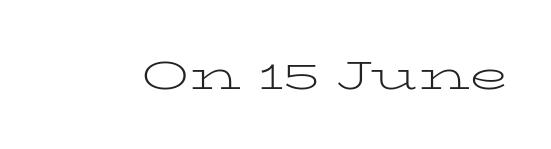
Varying glyph widths throughout — classic text-font behaviour. Unlike a clean sans, this face finishes its strokes with serifs. The string is rendered with underlining switched off. Does the lettering tilt? It doesn't — this is upright.
